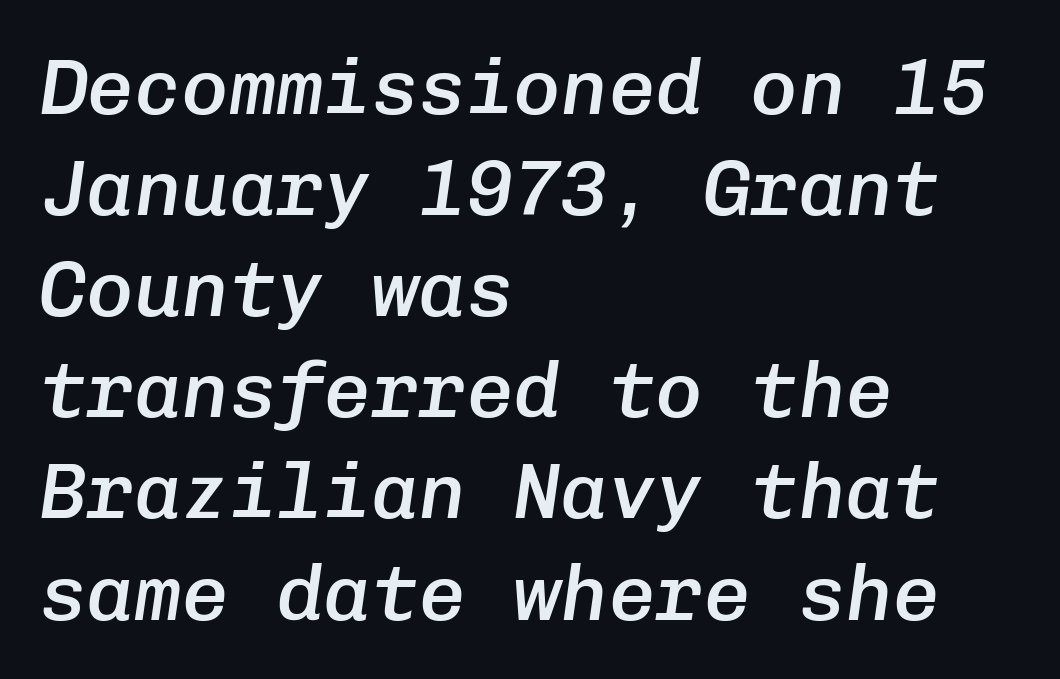
The words here are not underlined. The rag falls on the right side of this text block. Caption: semibold face, moderately heavy strokes. It's the slanting kind of type.
